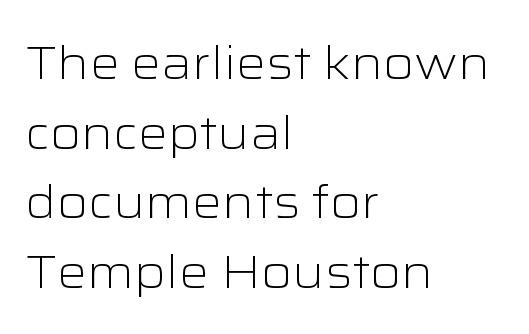
The image shows 47 px light, wide sans-serif type, upright; set left-aligned, normal line spacing (1.48x), normal letter spacing, not underlined; low stroke contrast and a medium x-height.
